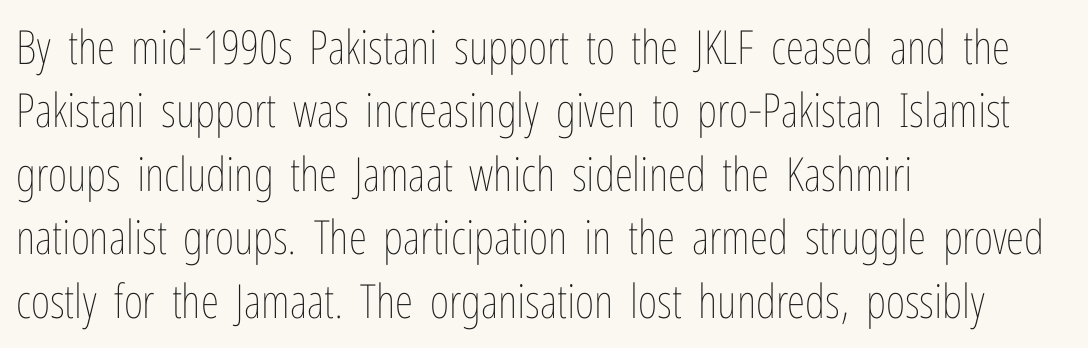
Where is the straight margin? On the left. Look at the tracking — it's just the regular setting, nothing added. The gap between lines stays unmarked. Every stem runs plumb, perpendicular to the baseline. The passage shown is typed in a proportional face where columns would drift.
